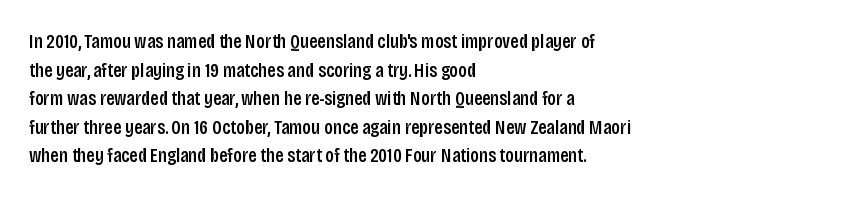
The image shows 20 px text type, upright; set left-aligned, normal line spacing (1.43x), normal letter spacing, not underlined.
